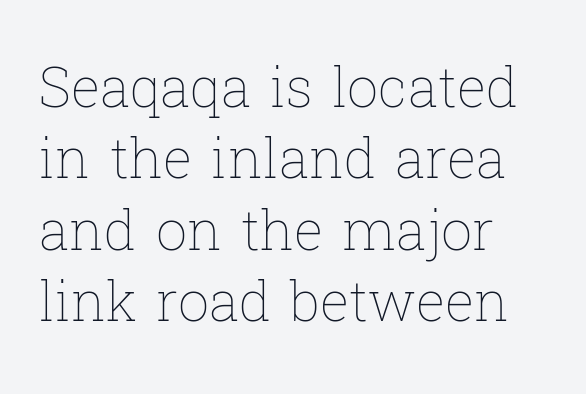
The image shows 55 px thin type, upright; set left-aligned, normal line spacing (1.3x), normal letter spacing, not underlined; low stroke contrast and a medium x-height.
